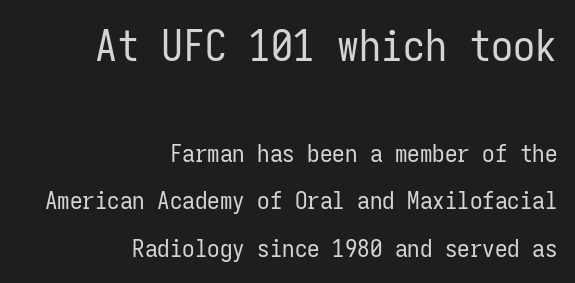
The image shows 44 px regular-weight, condensed sans-serif type, upright, monospaced; set right-aligned, loose line spacing (1.9x), normal letter spacing, not underlined; the first (top) block is 1.76x larger; low stroke contrast and a medium x-height.
